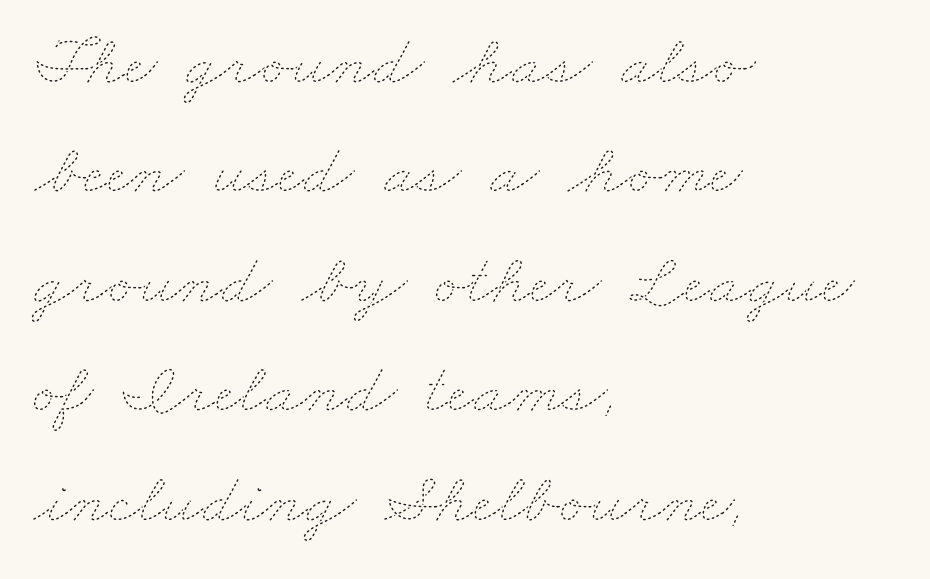
Q: Is the text bold? A: No.
Q: Is the text underlined? A: No.
Q: How is the paragraph aligned? A: Left-aligned.
Q: Is the spacing between letters normal or unusually wide? A: Normal.
Q: Is the spacing between lines tight, normal or loose? A: Normal.
Q: Width (condensed, normal, or wide)? A: Wide.
Q: Stroke contrast? A: Low.
Q: x-height? A: Small.
Q: Monospaced? A: No.
